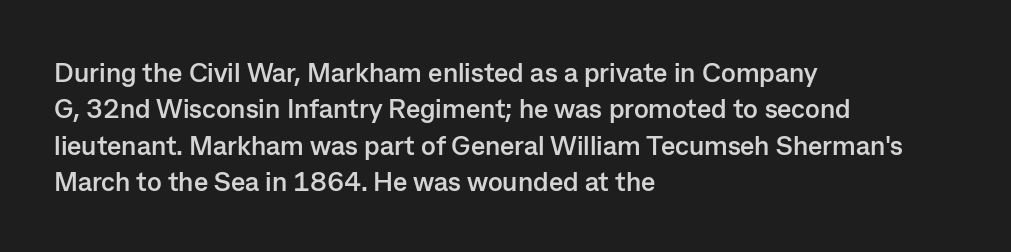
The lettering stays uniformly vertical, giving the passage a roman look. Letters rest on an invisible, unmarked baseline. This block has exactly the height ordinary leading produces. Spacing between characters is what you'd get straight out of the box. Notice how thick the strokes are: this is what a full bold looks like.
